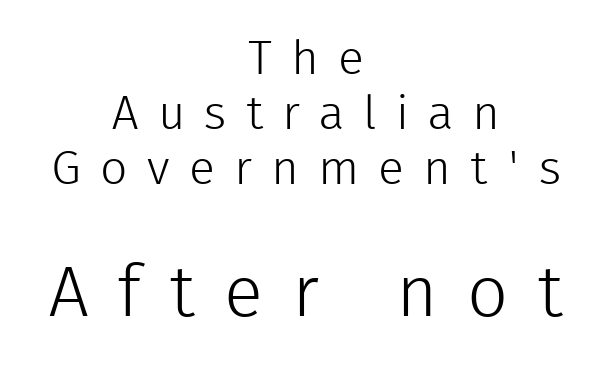
Q: Is the text bold? A: No.
Q: Is the text italic (slanted)? A: No, it is upright.
Q: Is the typeface a serif or a sans-serif typeface? A: Sans-serif.
Q: Is the text underlined? A: No.
Q: How is the paragraph aligned? A: Centered.
Q: Is the spacing between letters normal or unusually wide? A: Unusually wide.
Q: Is the spacing between lines tight, normal or loose? A: Tight.
Q: Which block of text is set in a larger size, the first (top) or the second (bottom)? A: The second (bottom) one.
Q: Width (condensed, normal, or wide)? A: Normal.
Q: Stroke contrast? A: Low.
Q: x-height? A: Medium.
Q: Monospaced? A: No.
